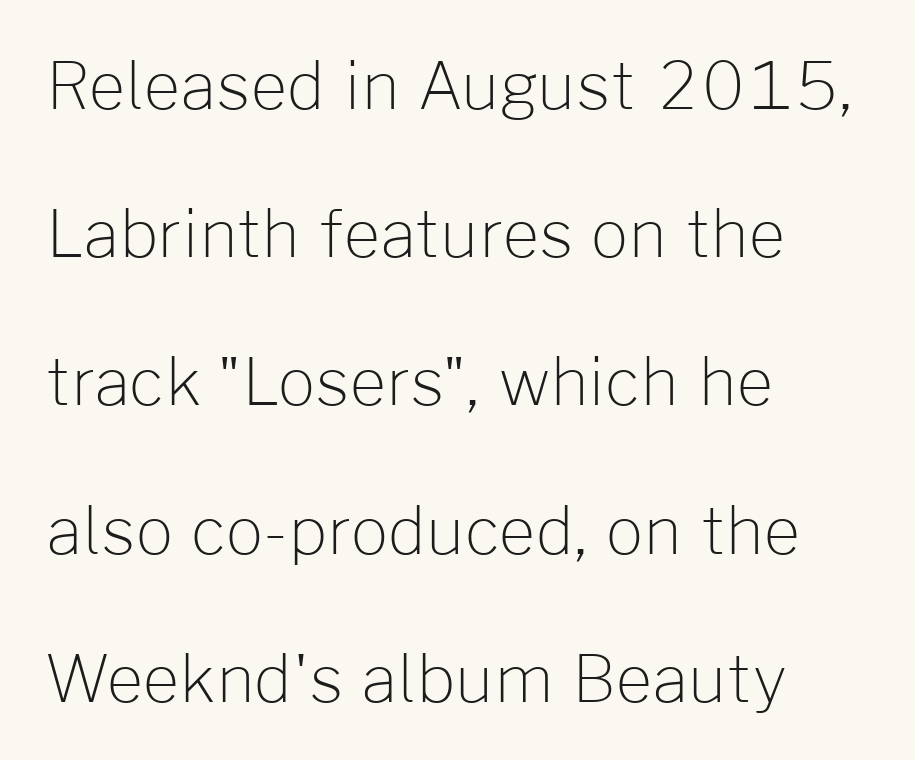
The image shows 65 px light sans-serif type, upright; set left-aligned, loose line spacing (2.28x), normal letter spacing, not underlined; low stroke contrast and a medium x-height.
